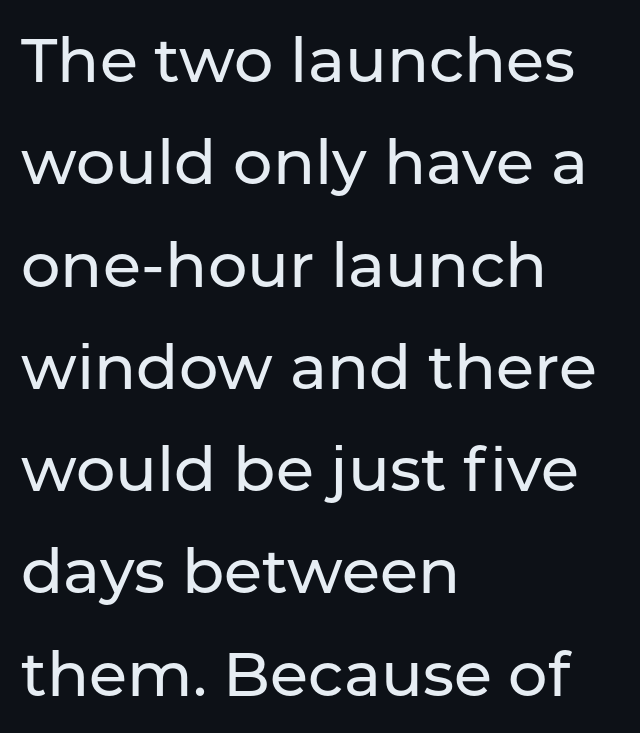
Q: Is the text italic (slanted)? A: No, it is upright.
Q: Is the typeface a serif or a sans-serif typeface? A: Sans-serif.
Q: Is the text underlined? A: No.
Q: How is the paragraph aligned? A: Left-aligned.
Q: Is the spacing between letters normal or unusually wide? A: Normal.
Q: Is the spacing between lines tight, normal or loose? A: Normal.
Q: Width (condensed, normal, or wide)? A: Normal.
Q: Stroke contrast? A: Low.
Q: x-height? A: Medium.
Q: Monospaced? A: No.
